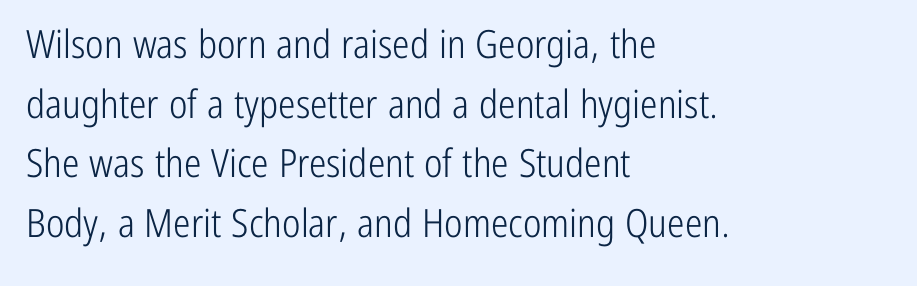
{"serif": "no", "italic": "no", "bold": "no", "weight": "light", "width": "condensed", "stroke_contrast": "low", "x_height": "medium", "monospaced": "no", "underline": "no", "align": "left", "line_spacing": "normal", "line_spacing_ratio": 1.53, "letter_spacing": "normal", "letter_spacing_em": 0.0, "glyph_px": 39}
